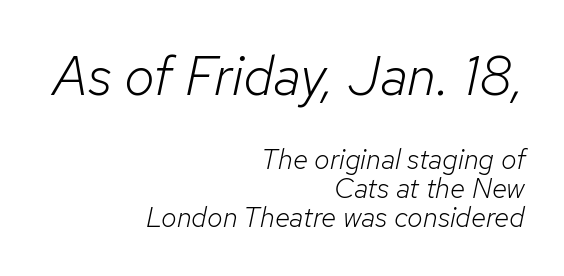
Q: Is the text bold? A: No.
Q: Is the text italic (slanted)? A: Yes, it leans right by about 12 degrees.
Q: Is the text underlined? A: No.
Q: How is the paragraph aligned? A: Right-aligned.
Q: Is the spacing between letters normal or unusually wide? A: Normal.
Q: Is the spacing between lines tight, normal or loose? A: Tight.
Q: Which block of text is set in a larger size, the first (top) or the second (bottom)? A: The first (top) one.
Q: Width (condensed, normal, or wide)? A: Normal.
Q: Stroke contrast? A: Low.
Q: x-height? A: Medium.
Q: Monospaced? A: No.
